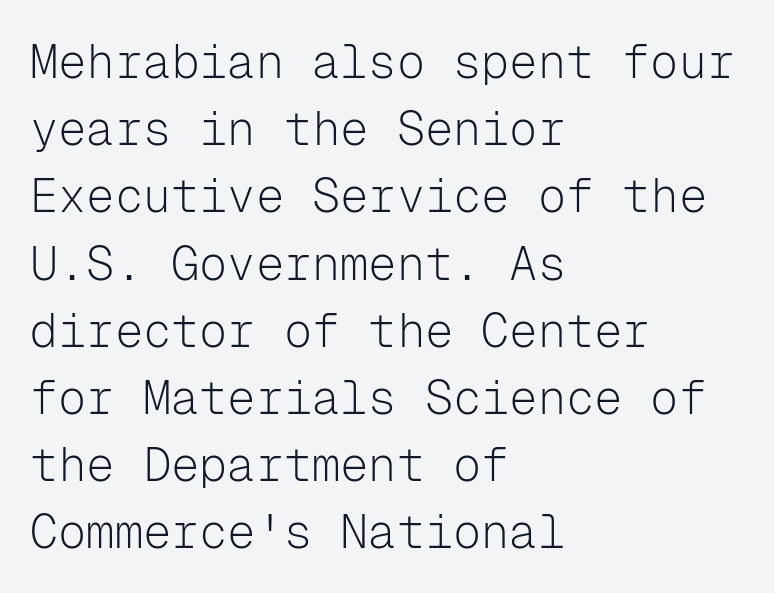
Compared with typical paragraphs, the rows here are spaced about the same. Each word holds together tightly as a unit, with standard inter-letter gaps. The letters stand straight up with perfectly vertical stems. The typesetter chose a ragged-right arrangement here. No word sits above an underline. Do the characters align in a grid? Yes, the font is monospaced.
